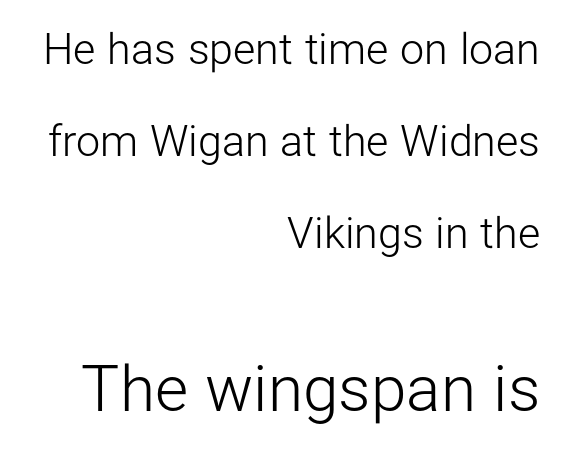
Q: Is the text bold? A: No.
Q: Is the text italic (slanted)? A: No, it is upright.
Q: Is the typeface a serif or a sans-serif typeface? A: Sans-serif.
Q: Is the text underlined? A: No.
Q: How is the paragraph aligned? A: Right-aligned.
Q: Is the spacing between letters normal or unusually wide? A: Normal.
Q: Is the spacing between lines tight, normal or loose? A: Loose.
Q: Which block of text is set in a larger size, the first (top) or the second (bottom)? A: The second (bottom) one.
Q: Width (condensed, normal, or wide)? A: Normal.
Q: Stroke contrast? A: Low.
Q: x-height? A: Medium.
Q: Monospaced? A: No.
